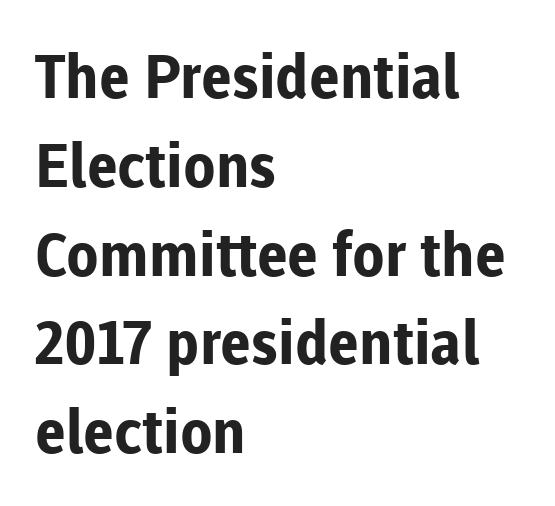
{"serif": "no", "italic": "no", "bold": "yes", "weight": "bold", "width": "normal", "stroke_contrast": "low", "x_height": "medium", "monospaced": "no", "underline": "no", "align": "left", "line_spacing": "normal", "line_spacing_ratio": 1.48, "letter_spacing": "normal", "letter_spacing_em": 0.0, "glyph_px": 60}
